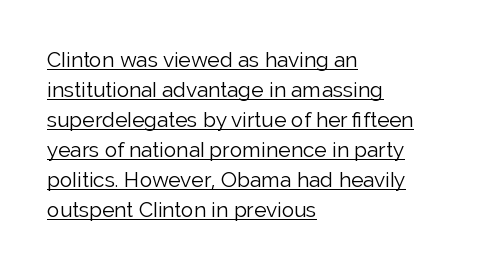
The image shows 21 px text type, upright; set left-aligned, normal line spacing (1.43x), normal letter spacing, underlined.
